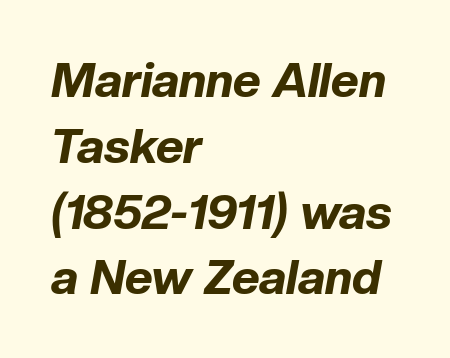
Spacing verdict: proportional, widths tailored to each character. The paragraph has a hard left edge and a soft right edge. The strokes are fattened all the way to bold. The passage shown has conventional tracking throughout.
